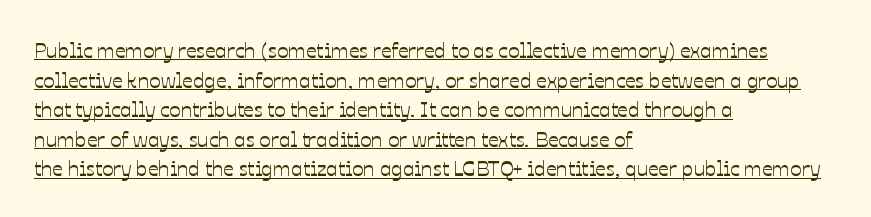
{"italic": "no", "underline": "yes", "align": "left", "line_spacing": "normal", "line_spacing_ratio": 1.41, "letter_spacing": "normal", "letter_spacing_em": 0.0, "glyph_px": 21}
